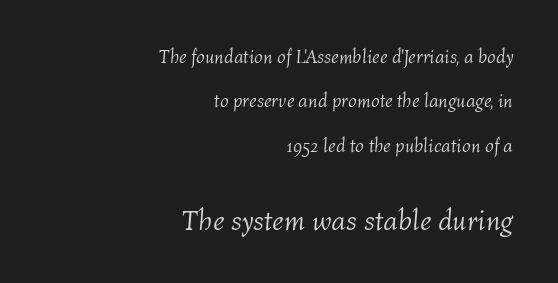
{"italic": "yes", "lean": "right", "slant_degrees": 4, "bold": "no", "weight": "light", "width": "normal", "stroke_contrast": "medium", "x_height": "medium", "monospaced": "no", "underline": "no", "align": "right", "line_spacing": "loose", "line_spacing_ratio": 2.34, "letter_spacing": "normal", "letter_spacing_em": 0.0, "larger_block": "second", "size_ratio": 1.53, "glyph_px": 29}
